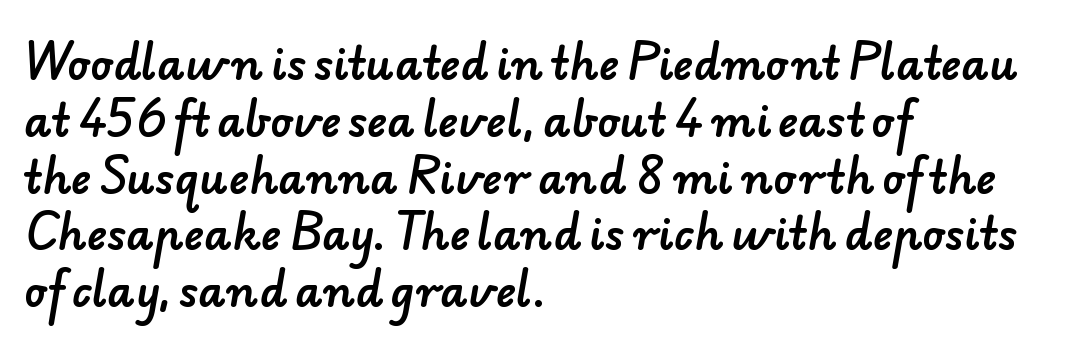
{"serif": "no", "width": "normal", "stroke_contrast": "low", "x_height": "small", "monospaced": "no", "underline": "no", "align": "left", "line_spacing": "normal", "line_spacing_ratio": 1.32, "letter_spacing": "normal", "letter_spacing_em": 0.0, "glyph_px": 43}
